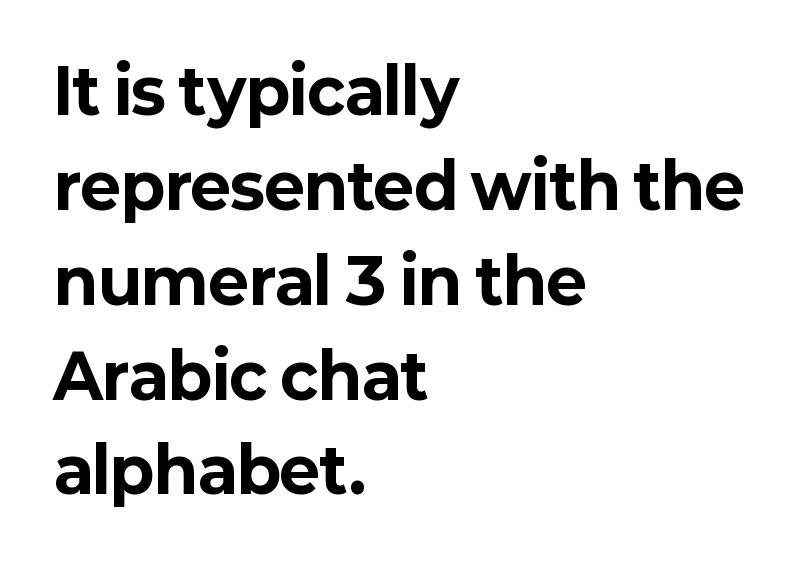
Q: Is the text bold? A: Yes.
Q: Is the text italic (slanted)? A: No, it is upright.
Q: Is the typeface a serif or a sans-serif typeface? A: Sans-serif.
Q: Is the text underlined? A: No.
Q: How is the paragraph aligned? A: Left-aligned.
Q: Is the spacing between letters normal or unusually wide? A: Normal.
Q: Is the spacing between lines tight, normal or loose? A: Normal.
Q: Width (condensed, normal, or wide)? A: Normal.
Q: Stroke contrast? A: Low.
Q: x-height? A: Medium.
Q: Monospaced? A: No.
